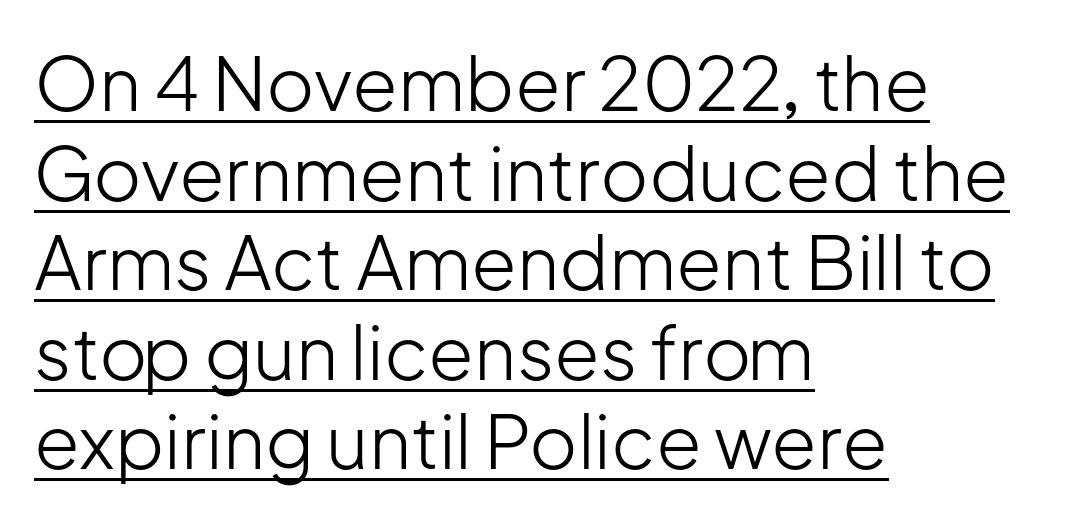
Q: Is the text bold? A: No.
Q: Is the text italic (slanted)? A: No, it is upright.
Q: Is the typeface a serif or a sans-serif typeface? A: Sans-serif.
Q: Is the text underlined? A: Yes.
Q: How is the paragraph aligned? A: Left-aligned.
Q: Is the spacing between letters normal or unusually wide? A: Normal.
Q: Width (condensed, normal, or wide)? A: Normal.
Q: Stroke contrast? A: Low.
Q: x-height? A: Medium.
Q: Monospaced? A: No.
